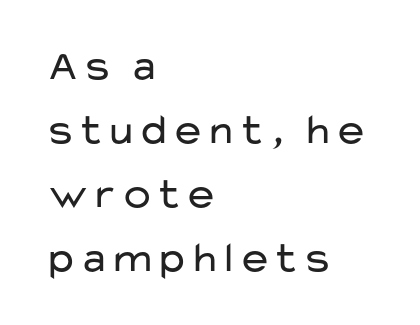
The image shows 43 px regular-weight, wide sans-serif type, upright; set left-aligned, normal line spacing (1.49x), normal letter spacing, not underlined; low stroke contrast and a medium x-height.
